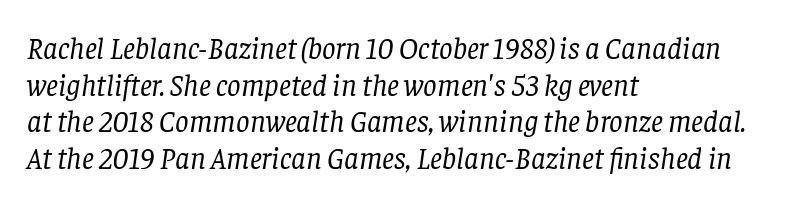
{"serif": "yes", "italic": "yes", "lean": "right", "slant_degrees": 8, "bold": "no", "weight": "regular", "width": "normal", "stroke_contrast": "low", "x_height": "large", "monospaced": "no", "underline": "no", "align": "left", "line_spacing_ratio": 1.22, "letter_spacing": "normal", "letter_spacing_em": 0.0, "glyph_px": 30}
